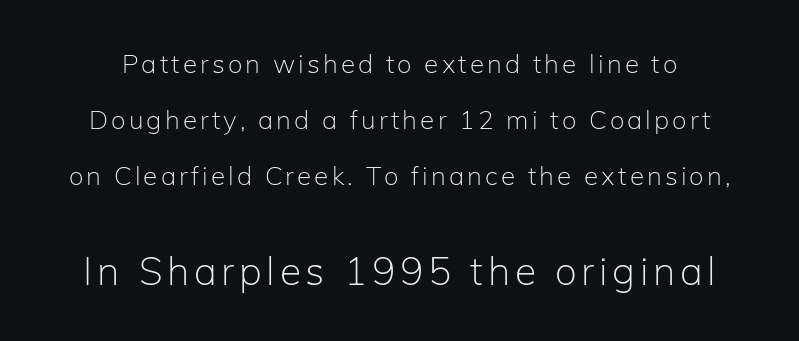
How would I describe the line gaps? Wide and relaxed. The letters stand upright; this is a roman face. The typesetting does not lean heavy: it is not bold. Descenders hang freely into open space. The passage shown is typeset with a sans-serif family. You could not count columns in this text — the font is proportionally spaced.
